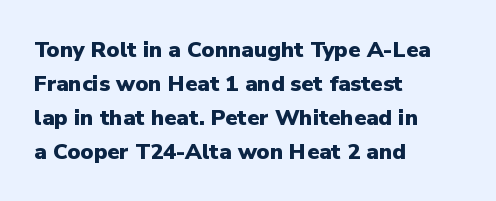
The lettering holds an erect, upright posture throughout. No word sits above an underline. Thick stems and heavy bowls — unmistakably bold. How are the letters spaced? Ordinarily, with no added tracking. Line beginnings align vertically; line endings do not.
